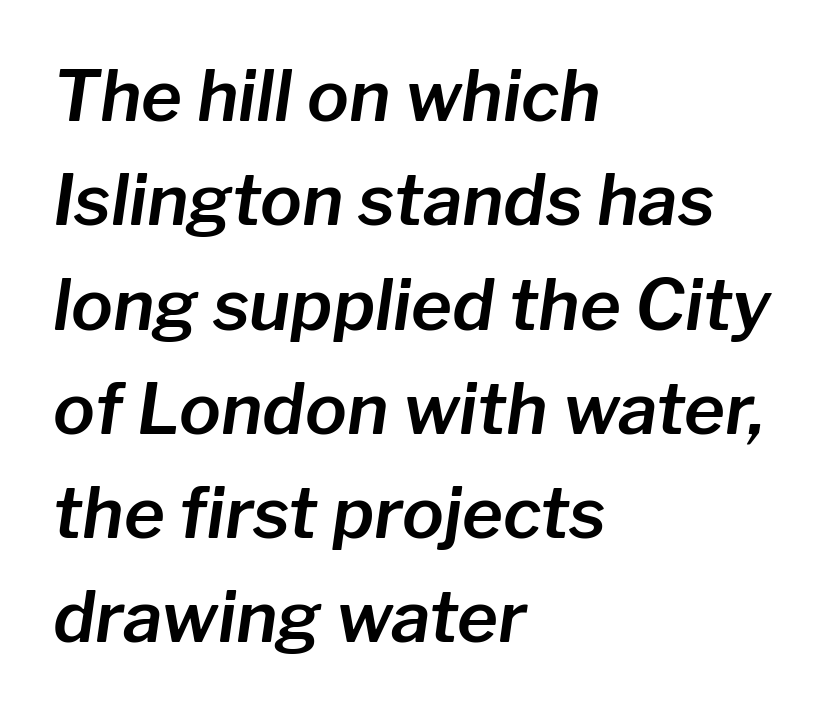
The image shows 70 px text type, italic (leaning right); set left-aligned, normal line spacing (1.49x), normal letter spacing, not underlined; low stroke contrast and a medium x-height.
